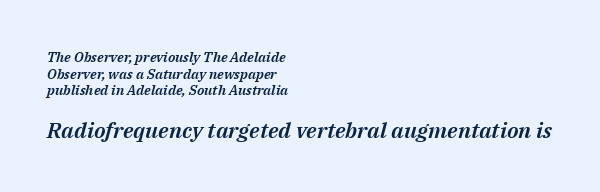
{"italic": "yes", "lean": "right", "slant_degrees": 14, "underline": "no", "align": "left", "line_spacing_ratio": 1.19, "letter_spacing": "normal", "letter_spacing_em": 0.0, "larger_block": "second", "size_ratio": 1.57, "glyph_px": 22}
